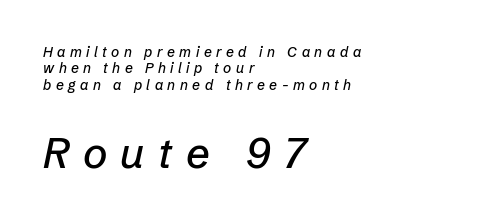
{"italic": "yes", "lean": "right", "slant_degrees": 12, "width": "normal", "stroke_contrast": "low", "x_height": "medium", "monospaced": "no", "underline": "no", "align": "left", "line_spacing_ratio": 1.17, "letter_spacing": "wide", "letter_spacing_em": 0.32, "larger_block": "second", "size_ratio": 3.0, "glyph_px": 42}
